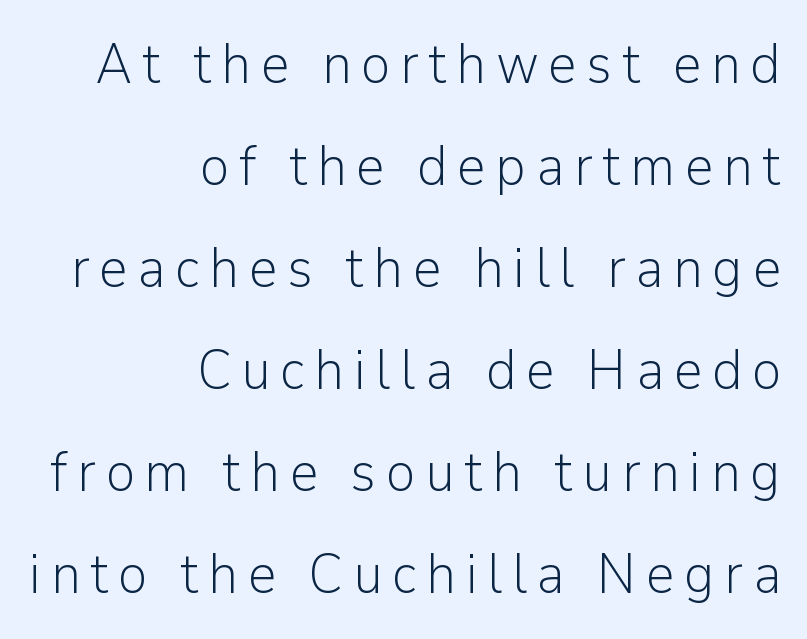
{"serif": "no", "italic": "no", "bold": "no", "weight": "light", "width": "normal", "stroke_contrast": "low", "x_height": "medium", "monospaced": "no", "underline": "no", "align": "right", "line_spacing_ratio": 1.82, "glyph_px": 56}
